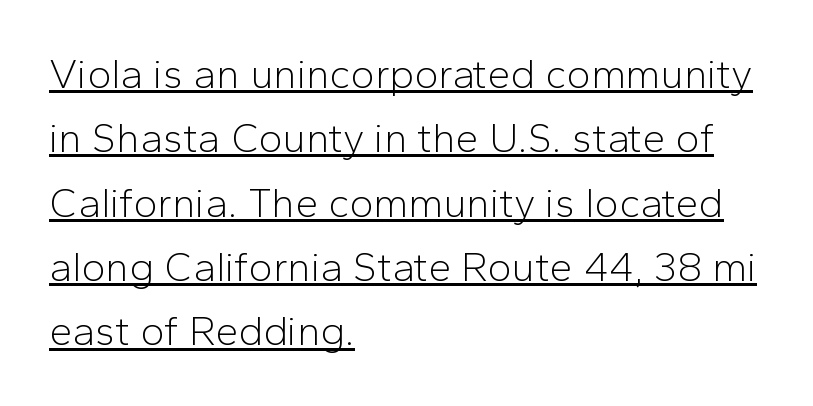
{"serif": "no", "italic": "no", "bold": "no", "weight": "light", "width": "normal", "stroke_contrast": "low", "x_height": "medium", "monospaced": "no", "underline": "yes", "align": "left", "line_spacing": "normal", "line_spacing_ratio": 1.57, "letter_spacing": "normal", "letter_spacing_em": 0.0, "glyph_px": 41}
